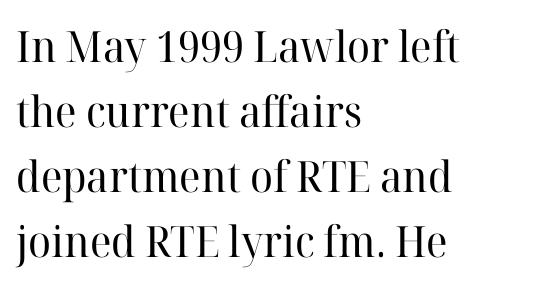
Stroke mass is kept to a normal reading level or below. The passage shown is typeset with a serif family. Line starts are locked; line ends wander. Note the varied advance widths — an 'i' is clearly narrower than an 'm'.
